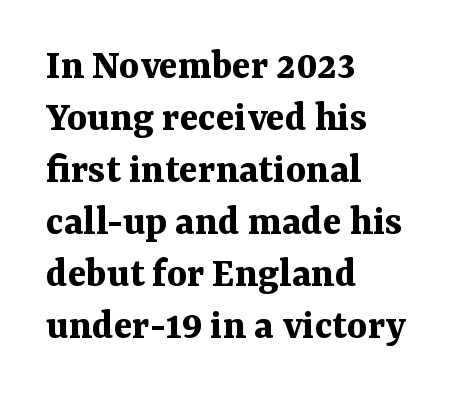
The image shows 43 px bold serif type, upright; set left-aligned, line spacing 1.21x, normal letter spacing, not underlined; medium stroke contrast and a medium x-height.
